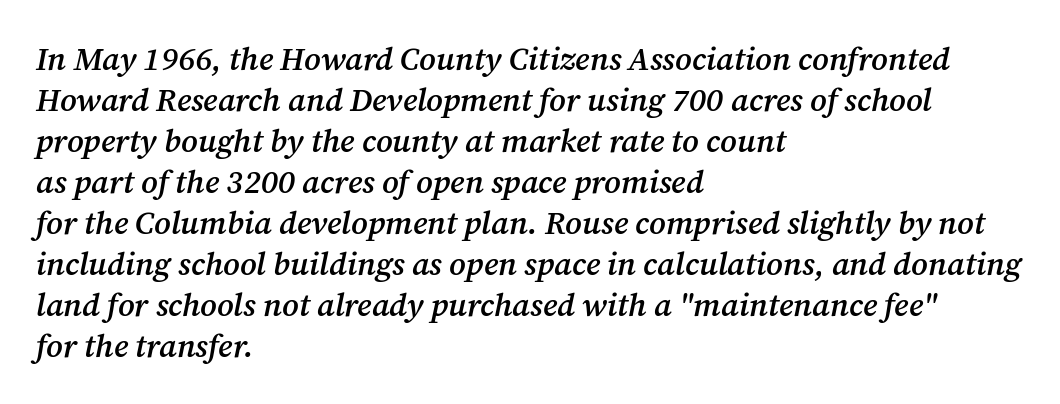
{"serif": "yes", "italic": "yes", "lean": "right", "slant_degrees": 12, "bold": "semi", "weight": "semibold", "width": "normal", "stroke_contrast": "medium", "x_height": "medium", "monospaced": "no", "underline": "no", "align": "left", "line_spacing": "normal", "line_spacing_ratio": 1.28, "letter_spacing": "normal", "letter_spacing_em": 0.0, "glyph_px": 32}
